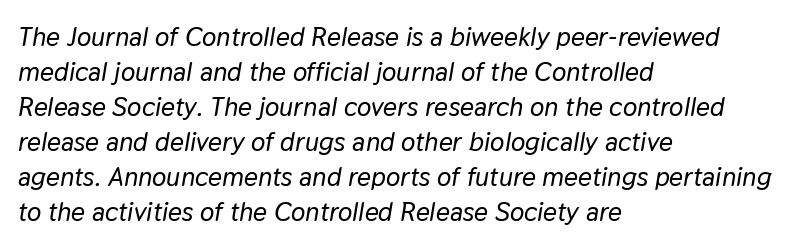
Q: Is the text italic (slanted)? A: Yes, it leans right by about 9 degrees.
Q: Is the text underlined? A: No.
Q: How is the paragraph aligned? A: Left-aligned.
Q: Is the spacing between letters normal or unusually wide? A: Normal.
Q: Is the spacing between lines tight, normal or loose? A: Normal.
